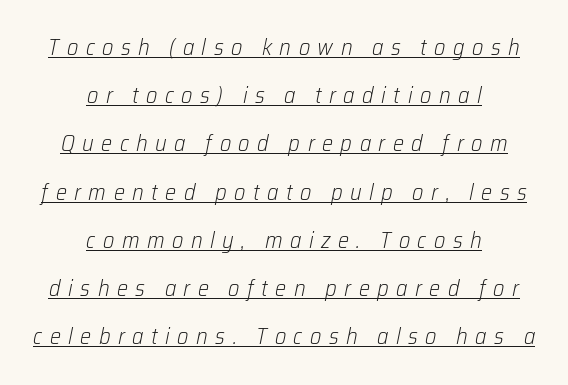
The image shows 22 px text type, italic (leaning right); set centered, loose line spacing (2.19x), unusually wide letter spacing (+0.34 em), underlined.
